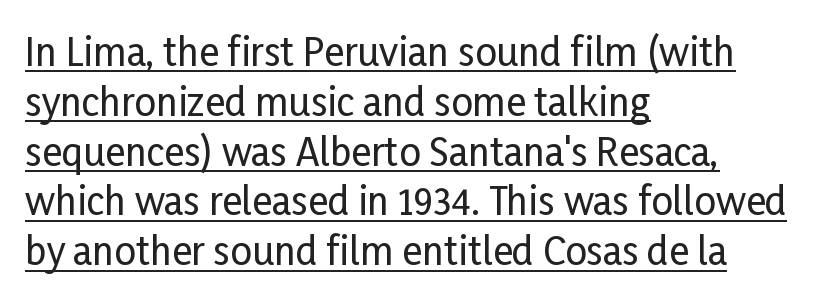
The image shows 38 px condensed sans-serif type, upright; set left-aligned, normal line spacing (1.31x), normal letter spacing, underlined; low stroke contrast and a medium x-height.
